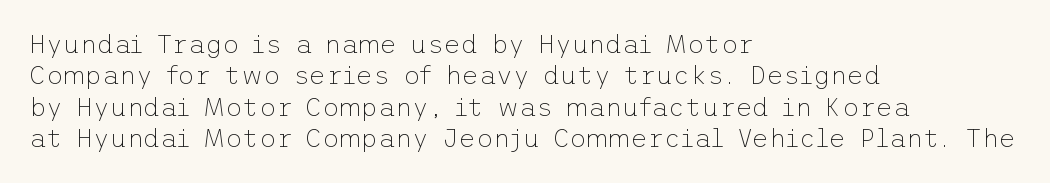
What stands out about the letter spacing? Nothing — it is the standard amount. The rendering anchors every line to the left-hand side. A light-to-regular cut is what we see here. Ordinary non-slanted type is in use.
